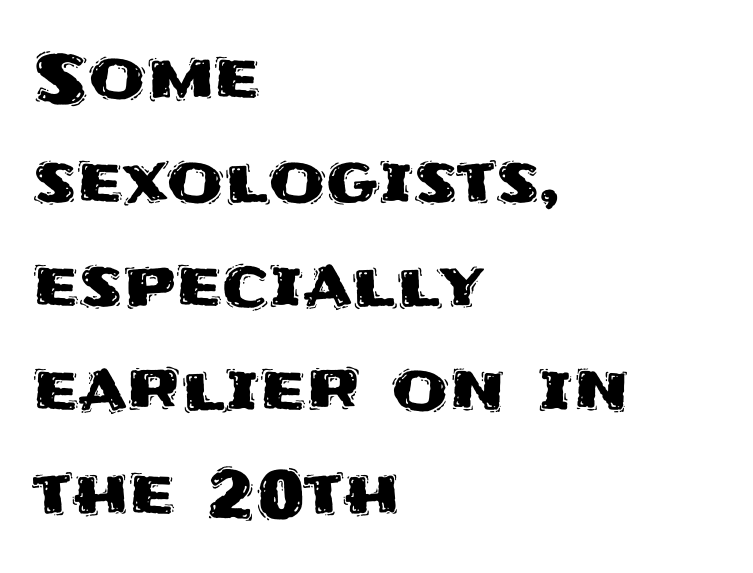
{"serif": "no", "italic": "no", "width": "normal", "stroke_contrast": "medium", "x_height": "large", "monospaced": "no", "underline": "no", "align": "left", "line_spacing": "normal", "line_spacing_ratio": 1.6, "letter_spacing": "normal", "letter_spacing_em": 0.0, "glyph_px": 65}
